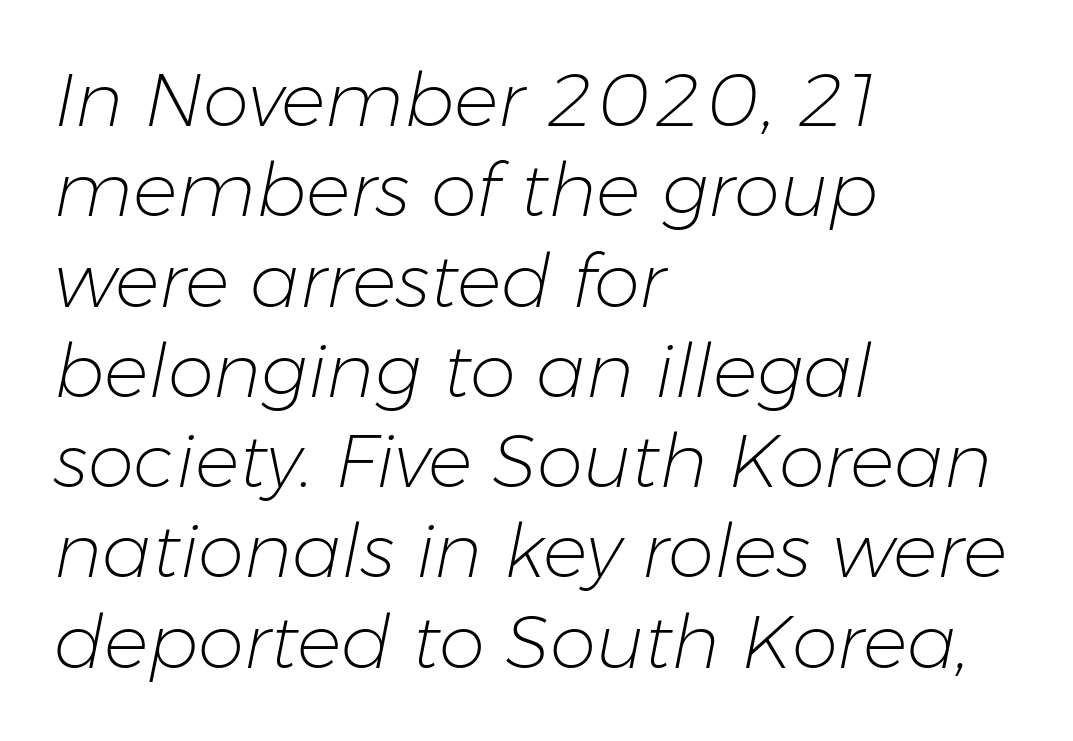
{"italic": "yes", "lean": "right", "slant_degrees": 11, "bold": "no", "weight": "light", "width": "normal", "stroke_contrast": "low", "x_height": "medium", "monospaced": "no", "underline": "no", "align": "left", "line_spacing_ratio": 1.22, "letter_spacing": "normal", "letter_spacing_em": 0.0, "glyph_px": 74}
